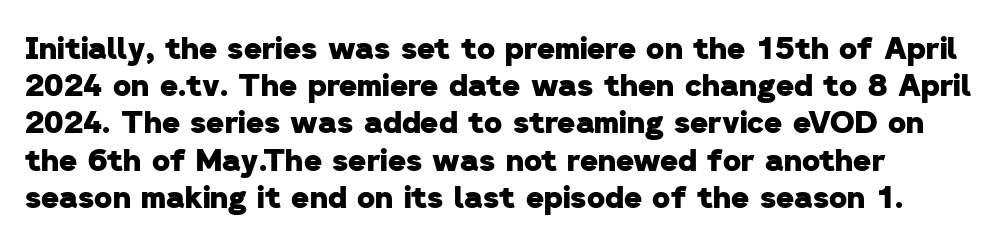
The image shows 31 px heavy sans-serif type; set line spacing 1.2x, normal letter spacing, not underlined; low stroke contrast and a medium x-height.
